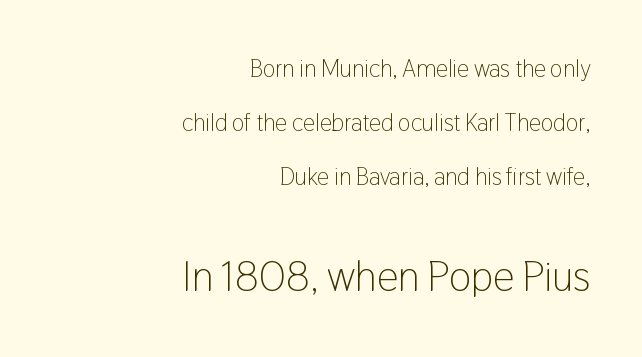
The image shows 42 px light, condensed sans-serif type, upright; set right-aligned, loose line spacing (2.26x), normal letter spacing, not underlined; the second (bottom) block is 1.75x larger; low stroke contrast and a medium x-height.
